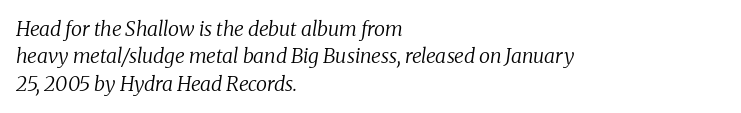
All the whitespace from short lines collects on the right. Type without underlining. In terms of leading, this rendering sits right in the middle. Emphasis-style slanted type is in use. Tracking here is standard; glyphs follow each other at the usual distance.
